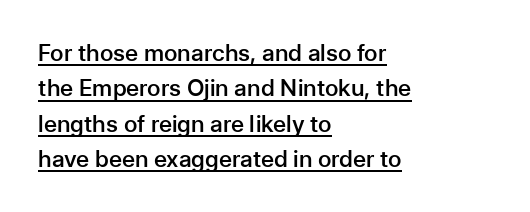
The image shows 23 px text type, upright; set left-aligned, normal line spacing (1.54x), normal letter spacing, underlined.
